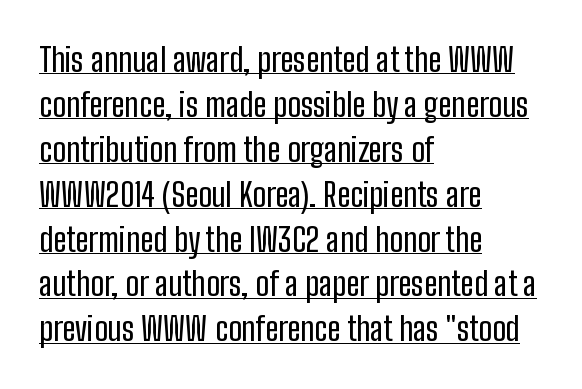
The image shows 33 px condensed sans-serif type, upright; set left-aligned, normal line spacing (1.36x), normal letter spacing, underlined; low stroke contrast and a medium x-height.
